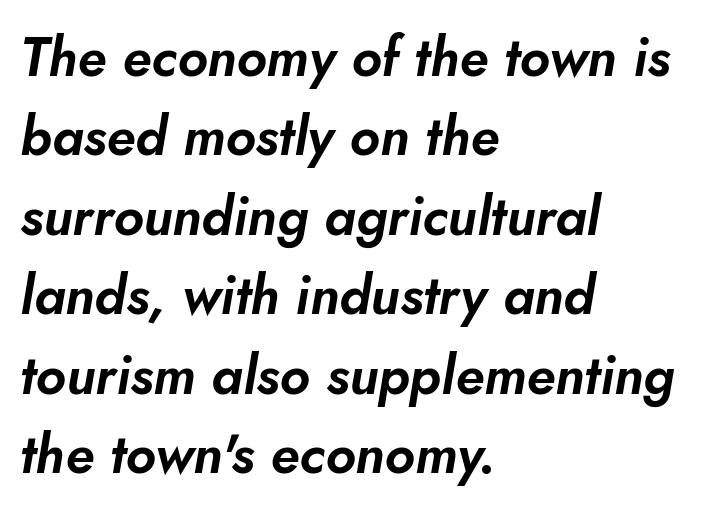
The passage shown leans; its letterforms are oblique. The block of text has a typical density, with ordinary space between rows. Line starts are locked; line ends wander. Check under the words: just untouched page. The letters advance in unequal steps, a hallmark of proportional type.
